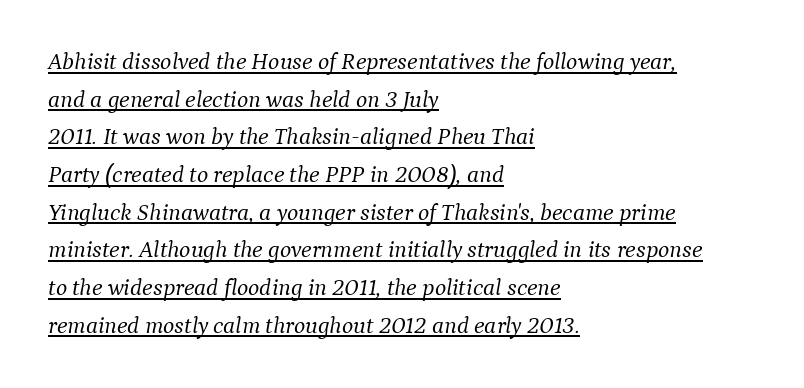
The image shows 24 px text type, italic (leaning right); set left-aligned, normal line spacing (1.57x), normal letter spacing, underlined.
